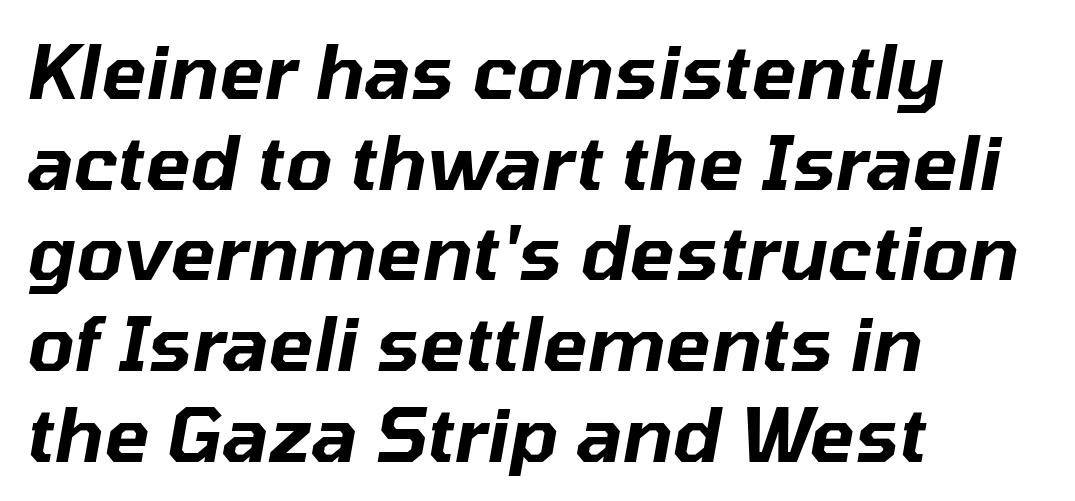
Layout note: lines flush left. The passage shown is typed in a proportional face where columns would drift. Would a proofreader flag this as italicized? Yes. Quick note: underline off. The rendering keeps characters at their native spacing.
